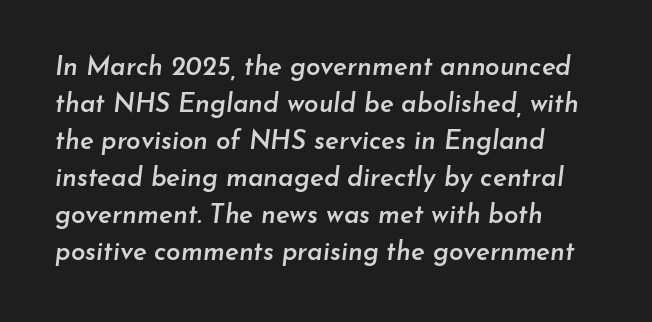
Words float on clear page, feet unadorned. The lettering tilts uniformly, giving the passage an italic look. Vertical spacing — default. The line texture is even and compact thanks to regular tracking.
